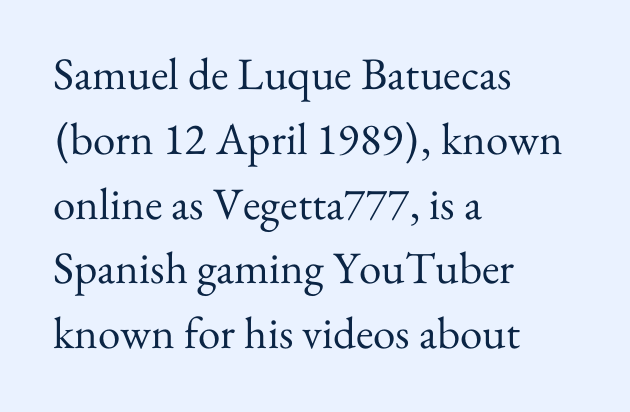
{"serif": "yes", "italic": "no", "bold": "no", "weight": "regular", "width": "normal", "stroke_contrast": "medium", "x_height": "small", "monospaced": "no", "underline": "no", "align": "left", "line_spacing": "normal", "line_spacing_ratio": 1.44, "letter_spacing": "normal", "letter_spacing_em": 0.0, "glyph_px": 45}
